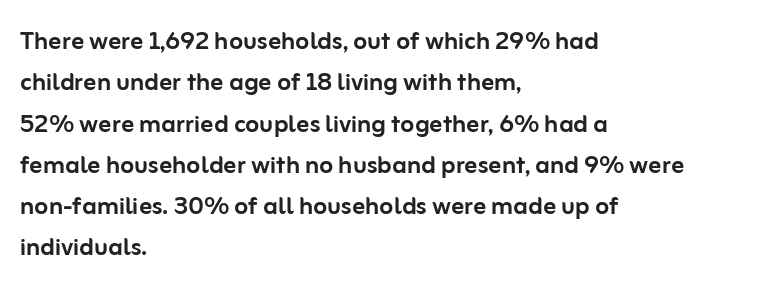
Q: Is the text italic (slanted)? A: No, it is upright.
Q: Is the typeface a serif or a sans-serif typeface? A: Sans-serif.
Q: Is the text underlined? A: No.
Q: How is the paragraph aligned? A: Left-aligned.
Q: Is the spacing between letters normal or unusually wide? A: Normal.
Q: Is the spacing between lines tight, normal or loose? A: Normal.
Q: Width (condensed, normal, or wide)? A: Normal.
Q: Stroke contrast? A: Low.
Q: x-height? A: Medium.
Q: Monospaced? A: No.
